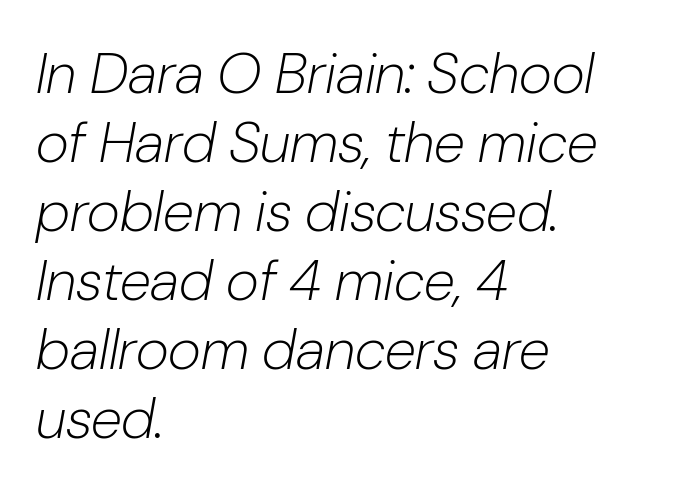
{"italic": "yes", "lean": "right", "slant_degrees": 10, "bold": "no", "weight": "light", "width": "normal", "stroke_contrast": "low", "x_height": "medium", "monospaced": "no", "underline": "no", "align": "left", "line_spacing_ratio": 1.21, "letter_spacing": "normal", "letter_spacing_em": 0.0, "glyph_px": 57}
